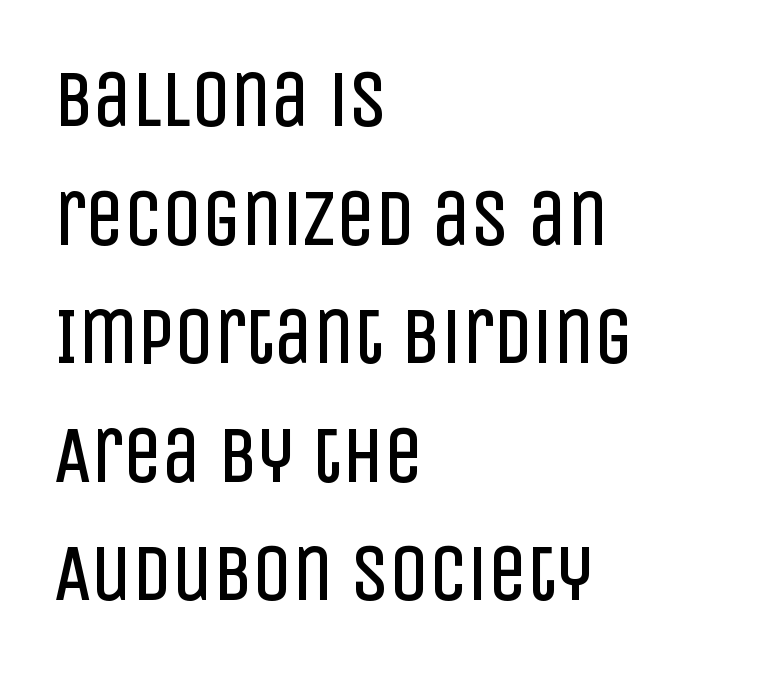
The image shows 78 px regular-weight, condensed sans-serif type, upright; set left-aligned, normal line spacing (1.52x), normal letter spacing, not underlined; low stroke contrast and a large x-height.
